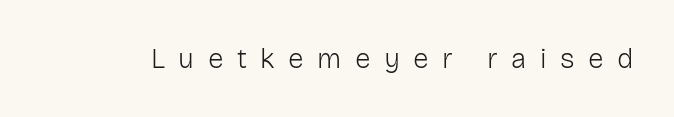
Q: Is the text bold? A: No.
Q: Is the text italic (slanted)? A: No, it is upright.
Q: Is the typeface a serif or a sans-serif typeface? A: Sans-serif.
Q: Is the text underlined? A: No.
Q: Is the spacing between letters normal or unusually wide? A: Unusually wide.
Q: Width (condensed, normal, or wide)? A: Normal.
Q: Stroke contrast? A: Low.
Q: x-height? A: Medium.
Q: Monospaced? A: No.
